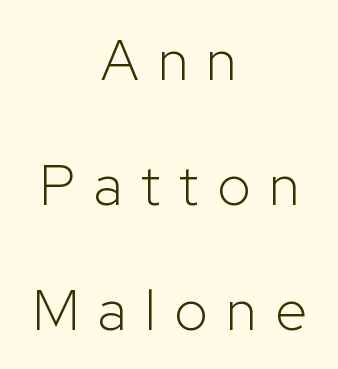
Q: Is the text bold? A: No.
Q: Is the text italic (slanted)? A: No, it is upright.
Q: Is the typeface a serif or a sans-serif typeface? A: Sans-serif.
Q: Is the text underlined? A: No.
Q: How is the paragraph aligned? A: Centered.
Q: Is the spacing between letters normal or unusually wide? A: Unusually wide.
Q: Is the spacing between lines tight, normal or loose? A: Loose.
Q: Width (condensed, normal, or wide)? A: Normal.
Q: Stroke contrast? A: Low.
Q: x-height? A: Medium.
Q: Monospaced? A: No.
